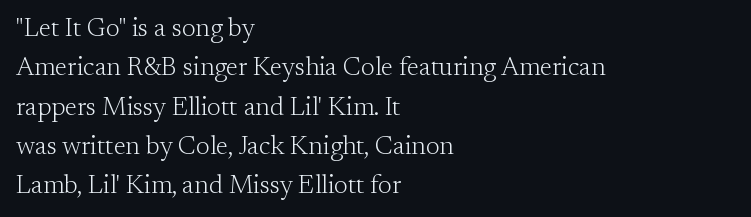
A typesetter would mark this as roman, not italic. Does the leading feel generous? No, just average. The typesetter chose a ragged-right arrangement here. The gaps between neighbouring characters are ordinary and unremarkable. Is this a heavy cut? Hardly; it is regular or lighter. The space directly below the letters is spotless.
